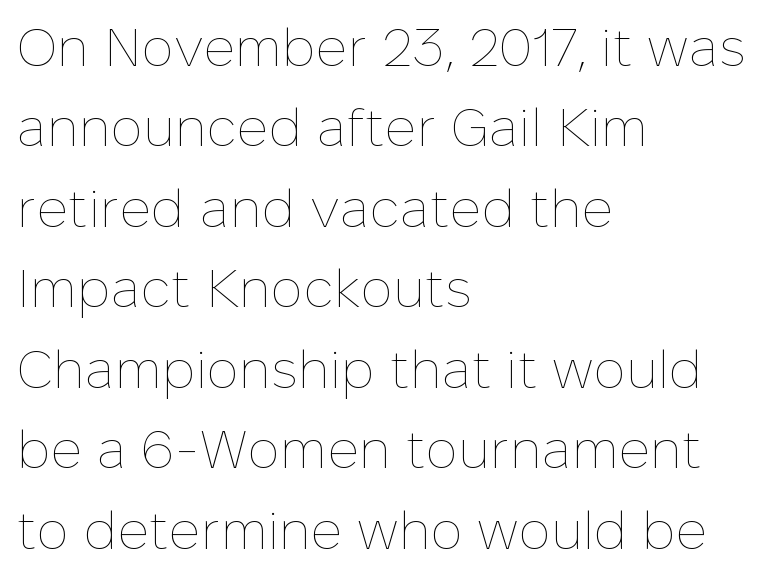
Q: Is the text bold? A: No.
Q: Is the text italic (slanted)? A: No, it is upright.
Q: Is the text underlined? A: No.
Q: How is the paragraph aligned? A: Left-aligned.
Q: Is the spacing between letters normal or unusually wide? A: Normal.
Q: Is the spacing between lines tight, normal or loose? A: Normal.
Q: Width (condensed, normal, or wide)? A: Normal.
Q: Stroke contrast? A: Low.
Q: x-height? A: Medium.
Q: Monospaced? A: No.
